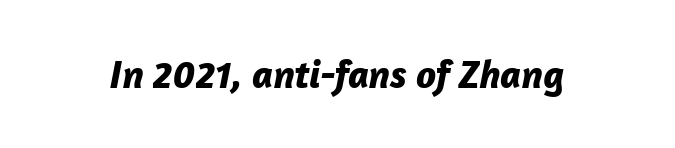
Pretty heavy lettering here — definitely bold. The strip under each line holds only bare page. The font's italic variant was chosen for this text. Nobody touched the tracking dial on this one. Varying glyph widths throughout — classic text-font behaviour.
